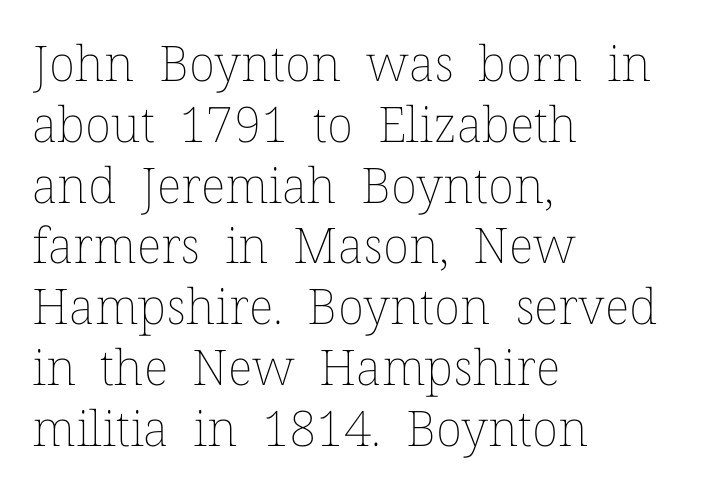
The image shows 49 px thin type, upright; set left-aligned, line spacing 1.24x, normal letter spacing, not underlined; low stroke contrast and a medium x-height.
